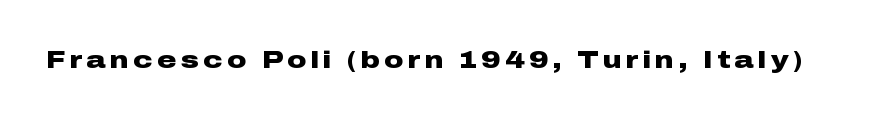
Q: Is the text bold? A: Yes.
Q: Is the text italic (slanted)? A: No, it is upright.
Q: Is the text underlined? A: No.
